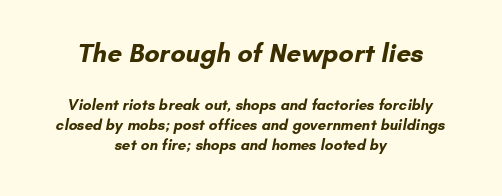
The image shows 26 px bold type; set centered, normal line spacing (1.34x), normal letter spacing, not underlined; the first (top) block is 1.73x larger.
